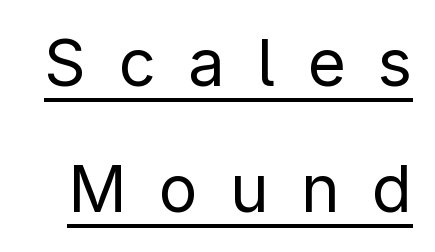
The image shows 65 px regular-weight sans-serif type, upright; set loose line spacing (1.94x), unusually wide letter spacing (+0.5 em), underlined; low stroke contrast and a medium x-height.
